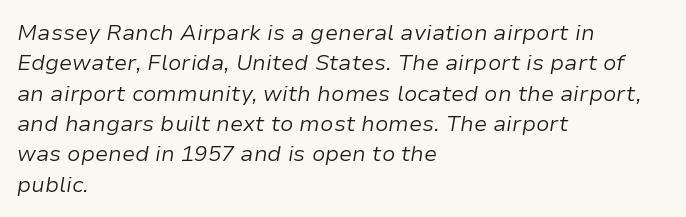
The line-height multiplier appears to be the usual default. An italicized treatment has been applied to the whole sample. Words appear dense and cohesive because spacing is normal. The ragged edge is on the right, which tells us the setting is flush left. Weight: in the light-to-regular range. Clear beneath every line of the passage.
